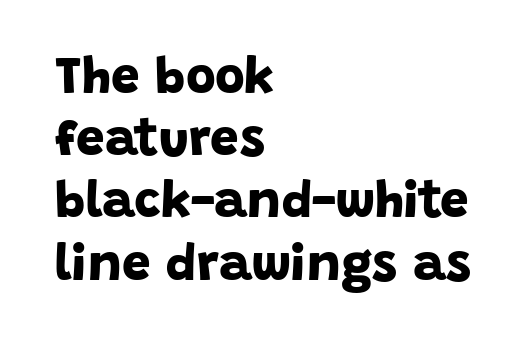
The image shows 51 px bold sans-serif type; set left-aligned, line spacing 1.22x, normal letter spacing, not underlined; low stroke contrast and a large x-height.
